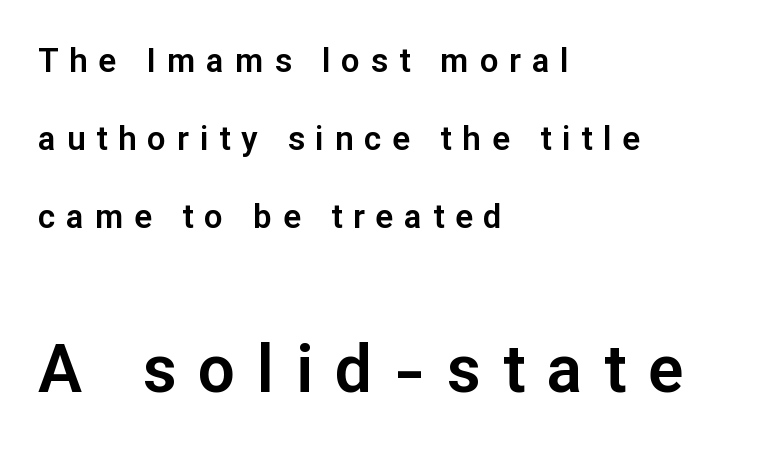
{"serif": "no", "italic": "no", "width": "normal", "stroke_contrast": "low", "x_height": "medium", "monospaced": "no", "underline": "no", "align": "left", "line_spacing": "loose", "line_spacing_ratio": 2.36, "letter_spacing": "wide", "letter_spacing_em": 0.33, "larger_block": "second", "size_ratio": 2.0, "glyph_px": 66}
